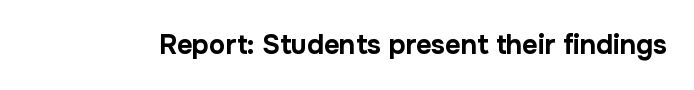
What stands out about the letter spacing? Nothing — it is the standard amount. No italicization has been applied; the sample stays upright. The gap between lines stays unmarked. Thick stems and heavy bowls — unmistakably bold.
